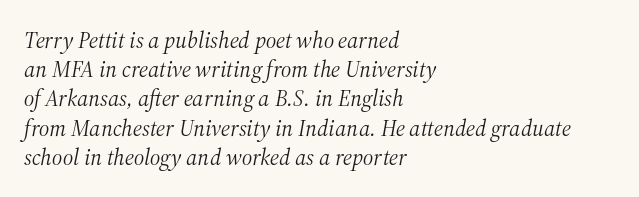
The image shows 23 px text type, italic (leaning right); set left-aligned, normal line spacing (1.27x), normal letter spacing, not underlined.
